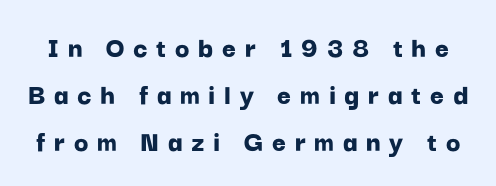
The image shows 30 px bold sans-serif type, upright; set normal line spacing (1.57x), unusually wide letter spacing (+0.29 em), not underlined; low stroke contrast and a medium x-height.
